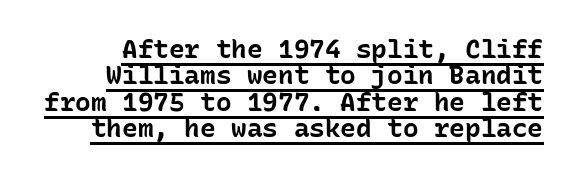
The image shows 26 px bold type, upright; set tight line spacing (1.01x), normal letter spacing, underlined.
